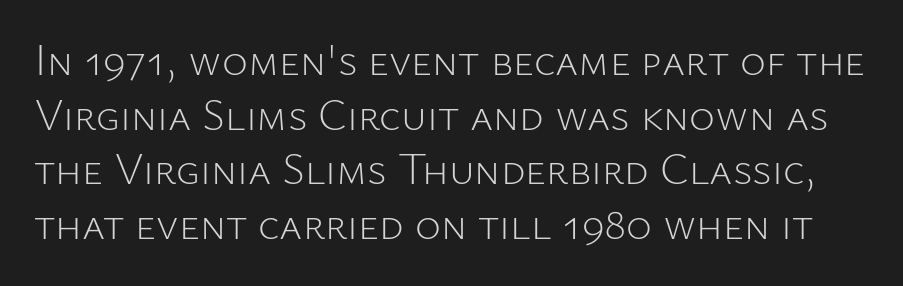
The image shows 44 px light sans-serif type, upright; set line spacing 1.24x, normal letter spacing, not underlined; low stroke contrast and a medium x-height.
